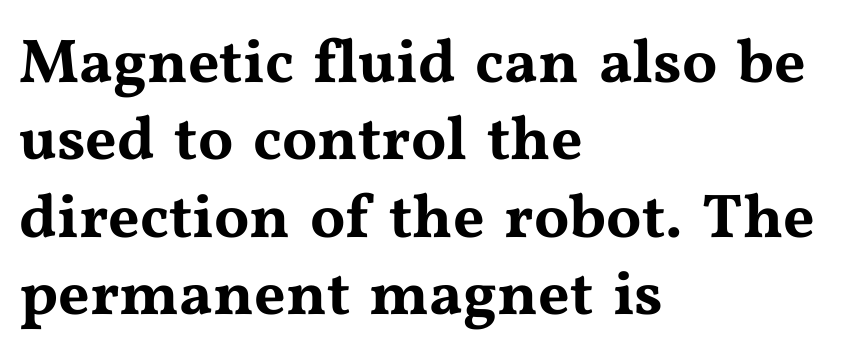
The image shows 62 px wide serif type, upright; set left-aligned, normal line spacing (1.25x), normal letter spacing, not underlined; medium stroke contrast and a medium x-height.
